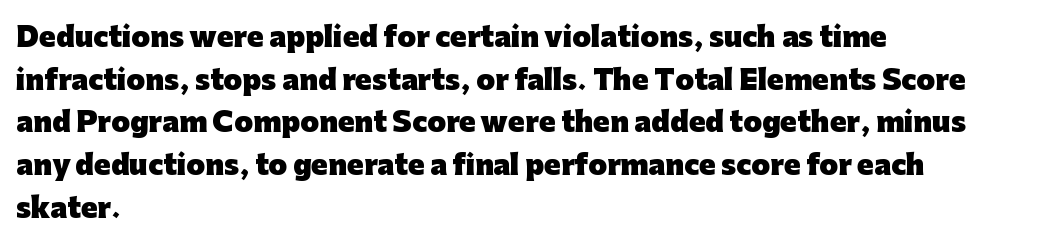
Typesetter's note: full bold, strokes at maximum text heaviness. Compared with typical paragraphs, the rows here are spaced about the same. Layout note: lines flush left. The passage shown is not underscored anywhere.
